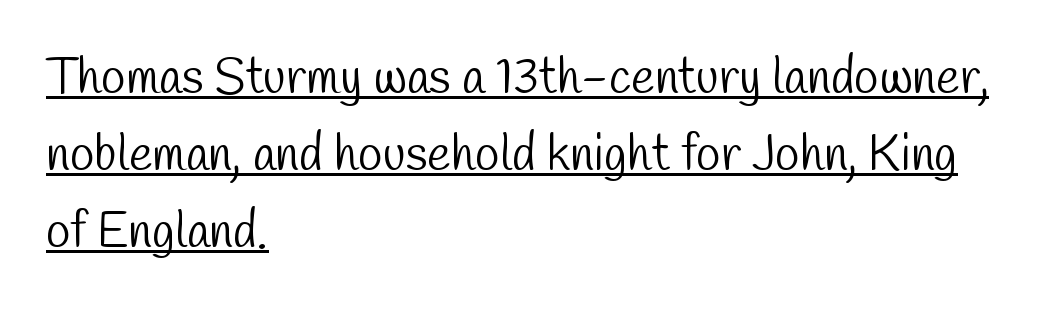
The image shows 50 px light, condensed sans-serif type; set left-aligned, normal line spacing (1.54x), normal letter spacing, underlined; low stroke contrast and a medium x-height.
